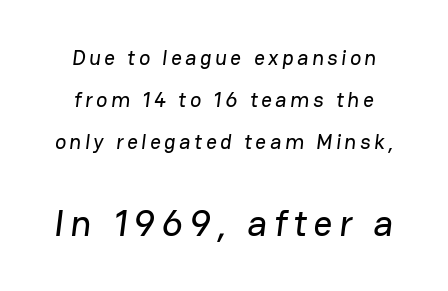
The passage shown is not underscored anywhere. Leftover space on each line is divided equally before and after the words. These lines are rendered in a variable-pitch font. Airy leading. The second block has been scaled up relative to the first.
